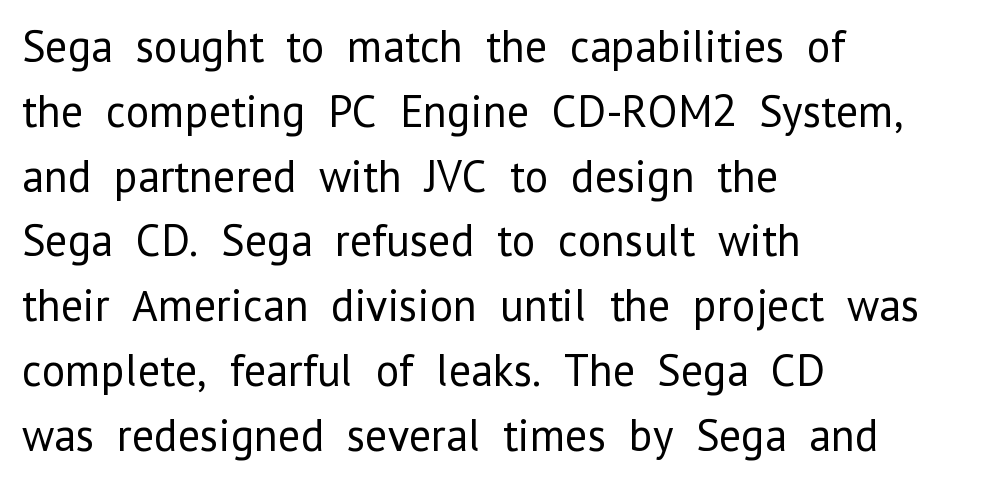
Do the characters align in a grid? No, the font is proportional. If you drew a line through each stem, it would be perfectly vertical. What's the leading like? Ordinary, nothing unusual. I'd call this a sans setting — the letters go barefoot.
